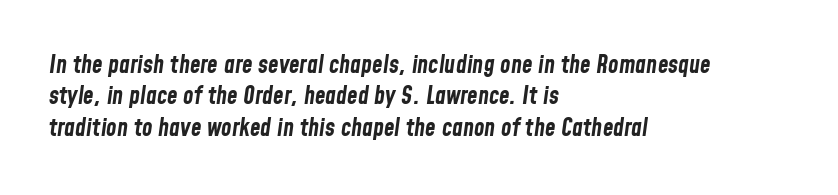
Q: Is the text bold? A: Yes.
Q: Is the text italic (slanted)? A: Yes, it leans right by about 8 degrees.
Q: Is the text underlined? A: No.
Q: How is the paragraph aligned? A: Left-aligned.
Q: Is the spacing between letters normal or unusually wide? A: Normal.
Q: Is the spacing between lines tight, normal or loose? A: Normal.
